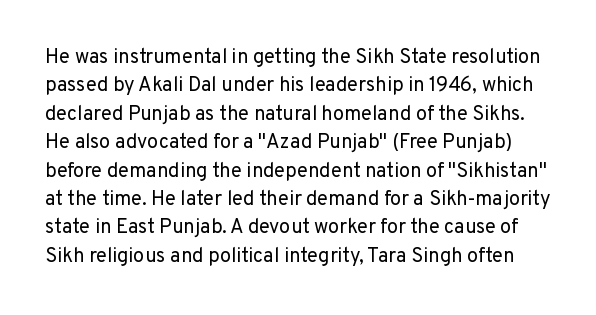
Unmarked baselines from the first word to the last. Interline gaps are of average width in this sample. Counters stay open thanks to moderate or lighter strokes. This is roman type, the default non-slanted kind.
